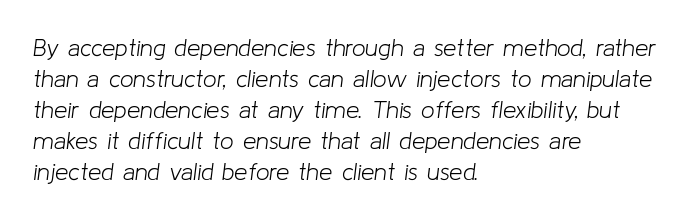
{"italic": "yes", "lean": "right", "slant_degrees": 8, "bold": "no", "underline": "no", "align": "left", "line_spacing": "normal", "line_spacing_ratio": 1.29, "letter_spacing": "normal", "letter_spacing_em": 0.0, "glyph_px": 24}
